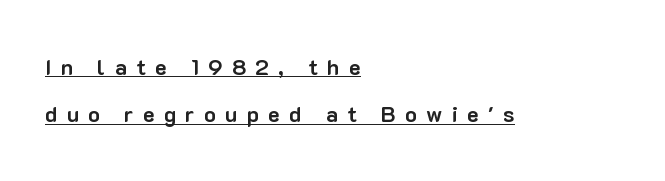
The image shows 22 px bold type, upright; set left-aligned, loose line spacing (2.15x), unusually wide letter spacing (+0.42 em), underlined.
